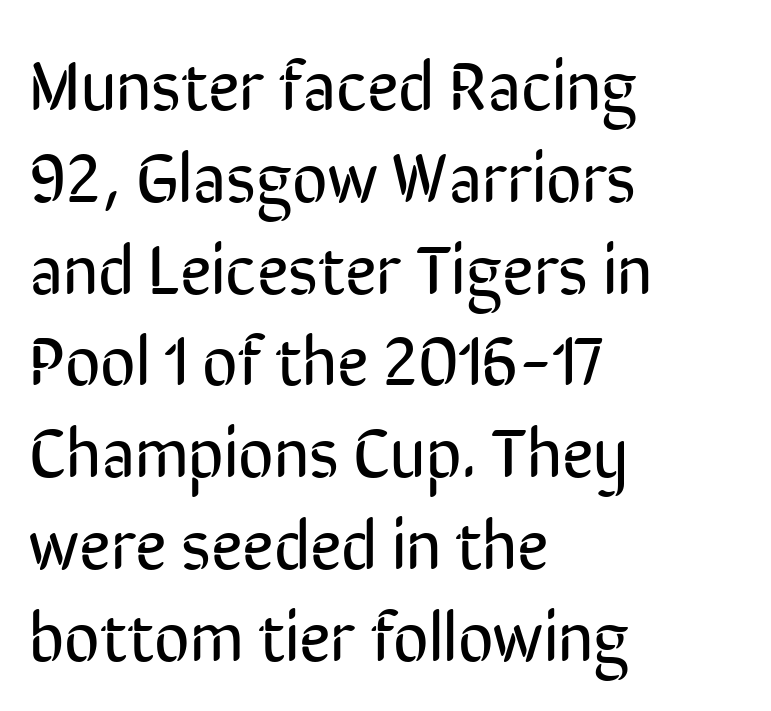
Ordinary non-slanted type is in use. Visually the block forms a straight wall on the left and a jagged coastline on the right. Type style note: lacks serifs. What stands out about the letter spacing? Nothing — it is the standard amount. Nothing heavy about these letters — not bold at all. Do the characters align in a grid? No, the font is proportional.
